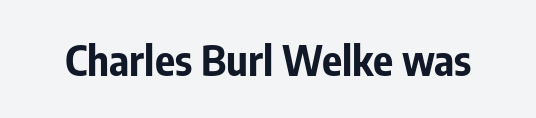
Q: Is the text bold? A: Yes.
Q: Is the text italic (slanted)? A: No, it is upright.
Q: Is the typeface a serif or a sans-serif typeface? A: Sans-serif.
Q: Is the text underlined? A: No.
Q: Is the spacing between letters normal or unusually wide? A: Normal.
Q: Width (condensed, normal, or wide)? A: Condensed.
Q: Stroke contrast? A: Low.
Q: x-height? A: Medium.
Q: Monospaced? A: No.
